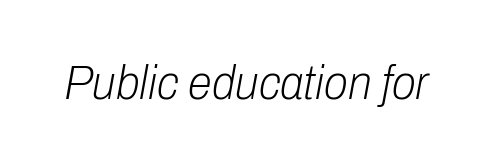
A quiet, ordinary-to-light weight characterises the typeface. Note the varied advance widths — an 'i' is clearly narrower than an 'm'. Unmarked baselines from the first word to the last. Between one letter and the next there's only the usual sliver of space. If you drew a line through each stem, it would be angled.
